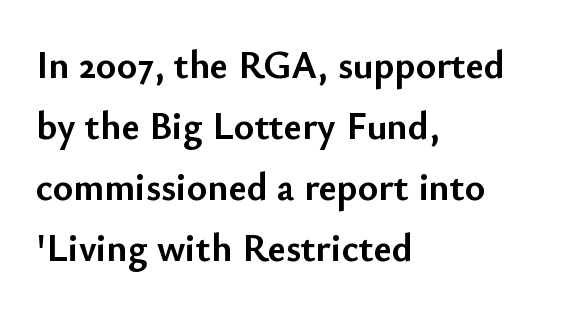
{"serif": "no", "italic": "no", "bold": "yes", "weight": "semibold", "width": "normal", "stroke_contrast": "low", "x_height": "small", "monospaced": "no", "underline": "no", "align": "left", "line_spacing": "normal", "line_spacing_ratio": 1.56, "letter_spacing": "normal", "letter_spacing_em": 0.0, "glyph_px": 39}
